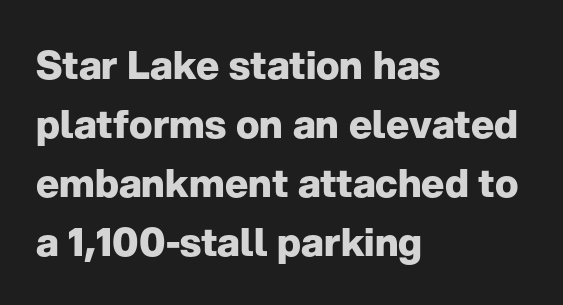
{"serif": "no", "italic": "no", "bold": "yes", "weight": "heavy", "width": "normal", "stroke_contrast": "low", "x_height": "medium", "monospaced": "no", "underline": "no", "align": "left", "line_spacing": "normal", "line_spacing_ratio": 1.51, "letter_spacing": "normal", "letter_spacing_em": 0.0, "glyph_px": 39}
